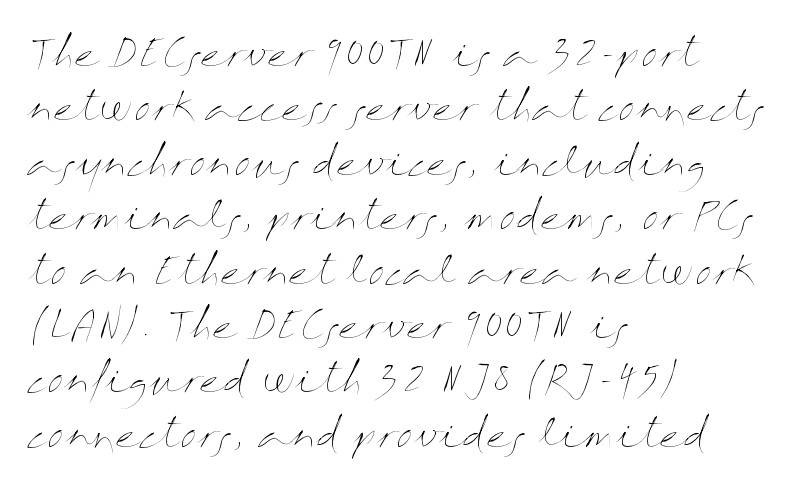
Q: Is the text bold? A: No.
Q: Is the text italic (slanted)? A: Yes.
Q: Is the text underlined? A: No.
Q: How is the paragraph aligned? A: Left-aligned.
Q: Is the spacing between letters normal or unusually wide? A: Normal.
Q: Is the spacing between lines tight, normal or loose? A: Normal.
Q: Width (condensed, normal, or wide)? A: Wide.
Q: Stroke contrast? A: Medium.
Q: x-height? A: Medium.
Q: Monospaced? A: No.
